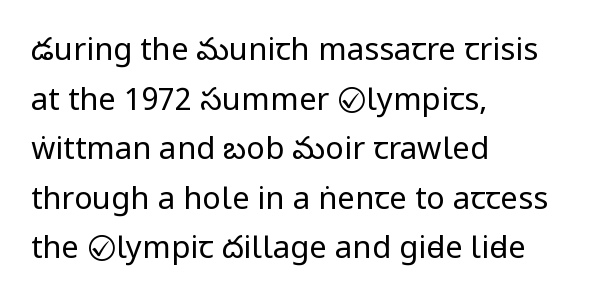
Q: Is the text bold? A: No.
Q: Is the text italic (slanted)? A: No, it is upright.
Q: Is the typeface a serif or a sans-serif typeface? A: Sans-serif.
Q: Is the text underlined? A: No.
Q: How is the paragraph aligned? A: Left-aligned.
Q: Is the spacing between letters normal or unusually wide? A: Normal.
Q: Is the spacing between lines tight, normal or loose? A: Normal.
Q: Width (condensed, normal, or wide)? A: Condensed.
Q: Stroke contrast? A: Low.
Q: x-height? A: Large.
Q: Monospaced? A: No.
